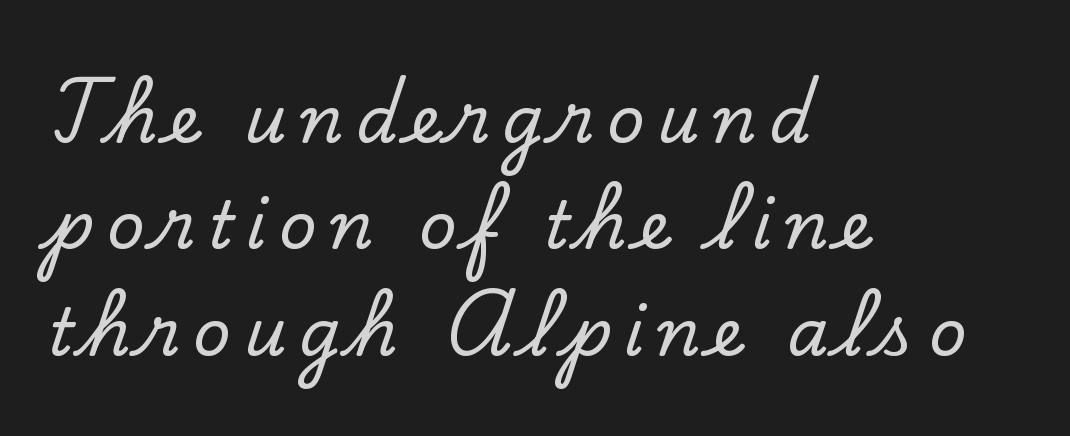
{"serif": "yes", "width": "normal", "stroke_contrast": "low", "x_height": "small", "monospaced": "no", "underline": "no", "align": "left", "line_spacing": "normal", "line_spacing_ratio": 1.61, "glyph_px": 66}
